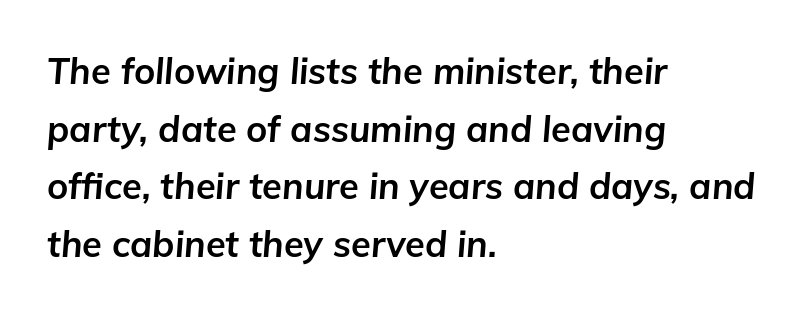
Q: Is the text bold? A: Yes.
Q: Is the text italic (slanted)? A: Yes, it leans right by about 5 degrees.
Q: Is the text underlined? A: No.
Q: How is the paragraph aligned? A: Left-aligned.
Q: Is the spacing between letters normal or unusually wide? A: Normal.
Q: Is the spacing between lines tight, normal or loose? A: Normal.
Q: Width (condensed, normal, or wide)? A: Normal.
Q: Stroke contrast? A: Low.
Q: x-height? A: Medium.
Q: Monospaced? A: No.
